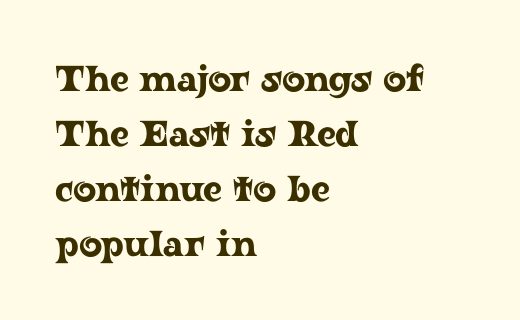
Q: Is the text italic (slanted)? A: No, it is upright.
Q: Is the typeface a serif or a sans-serif typeface? A: Serif.
Q: Is the text underlined? A: No.
Q: How is the paragraph aligned? A: Left-aligned.
Q: Is the spacing between letters normal or unusually wide? A: Normal.
Q: Is the spacing between lines tight, normal or loose? A: Normal.
Q: Width (condensed, normal, or wide)? A: Wide.
Q: Stroke contrast? A: Low.
Q: x-height? A: Medium.
Q: Monospaced? A: No.
